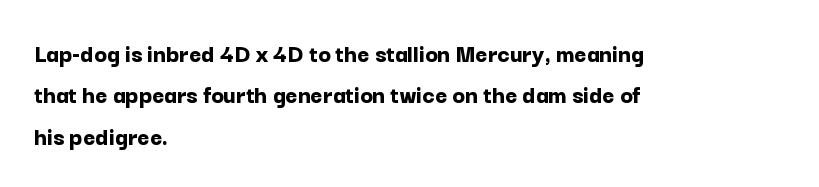
The image shows 26 px bold type, upright; set left-aligned, normal line spacing (1.59x), normal letter spacing, not underlined.
